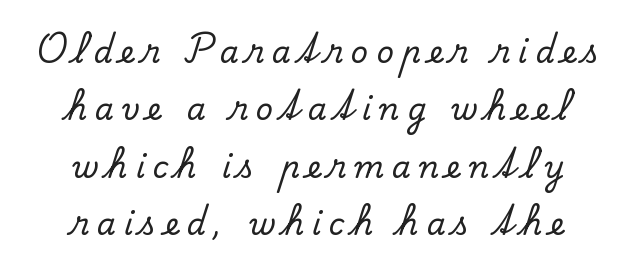
The image shows 30 px serif type; set centered, loose line spacing (1.91x), unusually wide letter spacing (+0.27 em), not underlined; low stroke contrast and a small x-height.
